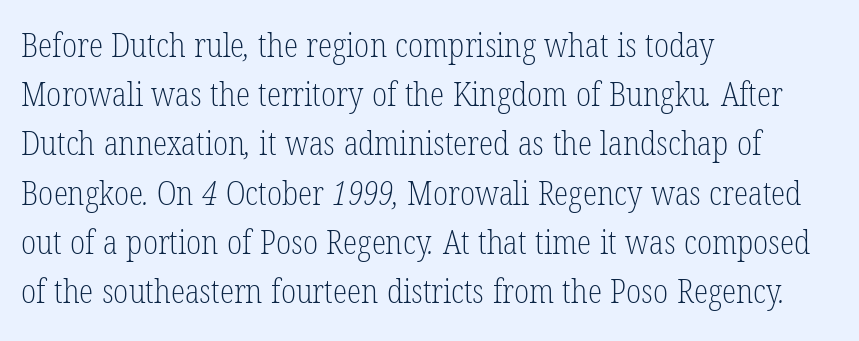
No heavy texture on the line: the type isn't bold. Horizontal bands of white between lines are of average thickness. Letters rest on an invisible, unmarked baseline. The ragged edge is on the right, which tells us the setting is flush left. Character widths vary here, with narrow letters taking less room than wide ones. This sample uses plain, unmodified letter spacing.
